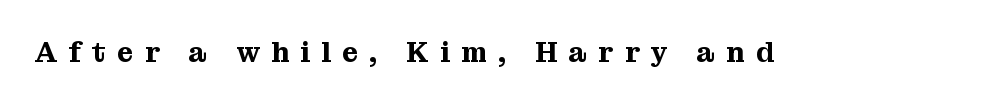
The image shows 28 px serif type, upright; set unusually wide letter spacing (+0.41 em), not underlined; medium stroke contrast and a medium x-height.
